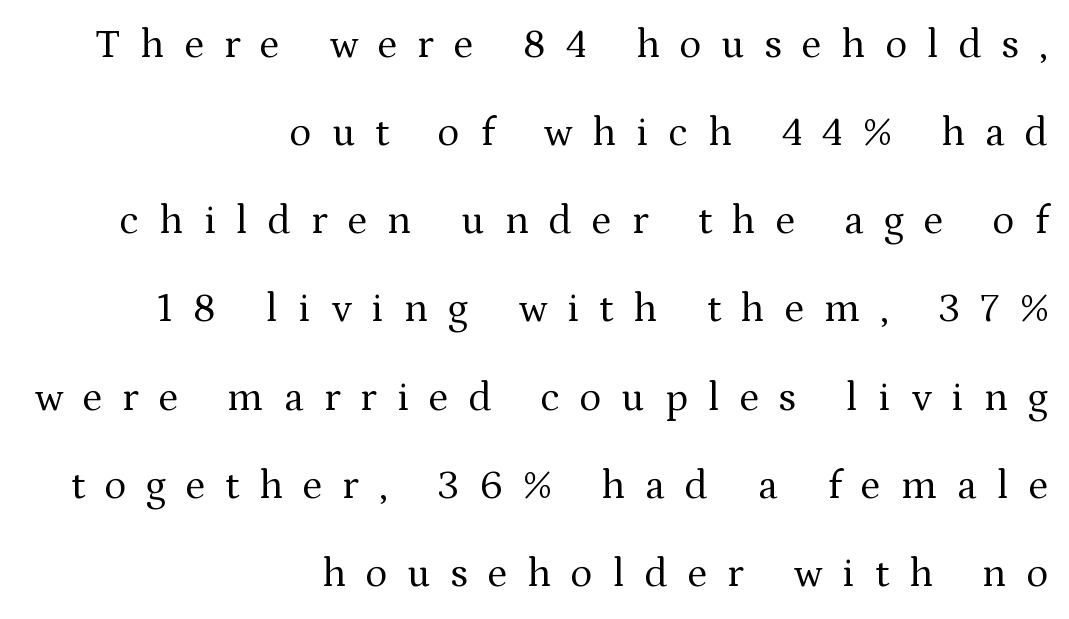
A typesetter would call this proportional, since set widths differ per character. Is there much room between lines? Yes — plenty of vertical air separates them. The axis of the letterforms is exactly vertical. Little horizontal feet cap the strokes, marking this as serif type.
